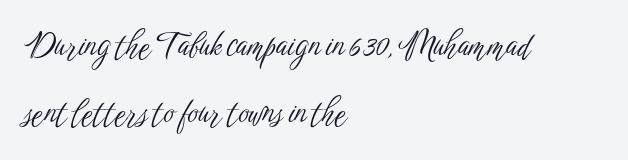
The image shows 32 px light, condensed sans-serif type; set left-aligned, loose line spacing (2.08x), normal letter spacing, not underlined; low stroke contrast and a medium x-height.
